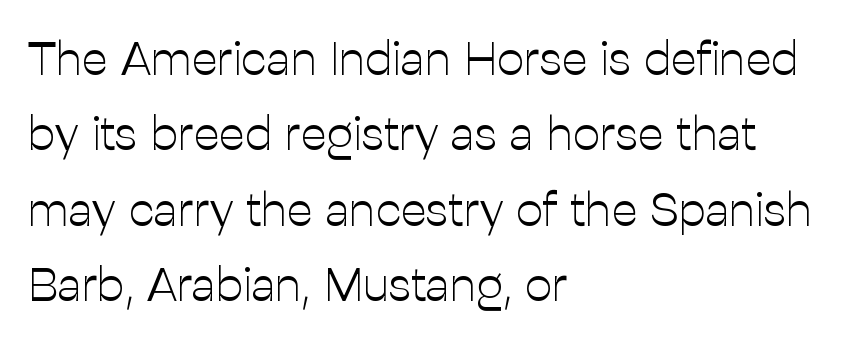
{"serif": "no", "italic": "no", "bold": "no", "weight": "light", "width": "normal", "stroke_contrast": "low", "x_height": "medium", "monospaced": "no", "underline": "no", "align": "left", "line_spacing": "normal", "line_spacing_ratio": 1.57, "letter_spacing": "normal", "letter_spacing_em": 0.0, "glyph_px": 48}
